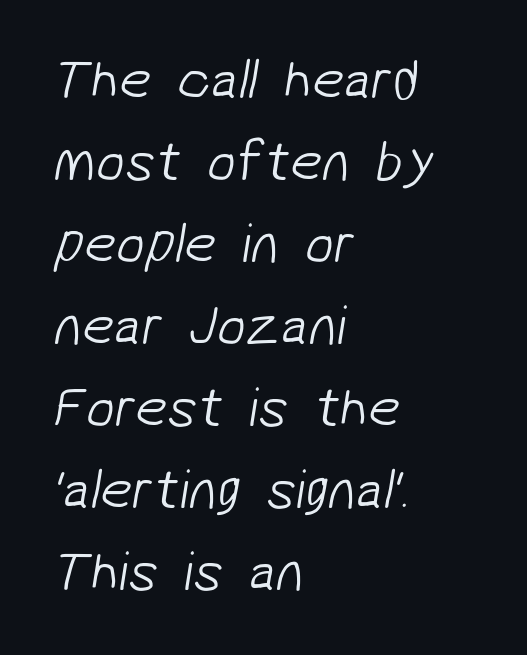
Q: Is the text bold? A: No.
Q: Is the typeface a serif or a sans-serif typeface? A: Sans-serif.
Q: Is the text underlined? A: No.
Q: How is the paragraph aligned? A: Left-aligned.
Q: Is the spacing between letters normal or unusually wide? A: Normal.
Q: Is the spacing between lines tight, normal or loose? A: Normal.
Q: Width (condensed, normal, or wide)? A: Normal.
Q: Stroke contrast? A: Low.
Q: x-height? A: Medium.
Q: Monospaced? A: No.
